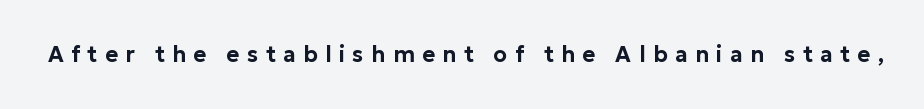
How are the letters spaced? Widely, with obvious added tracking. Upright lettering throughout. Clear beneath every line of the passage.
